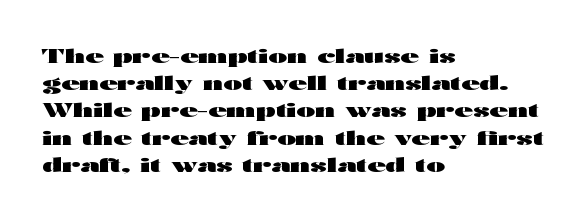
The image shows 20 px bold type, upright; set left-aligned, normal line spacing (1.36x), normal letter spacing, not underlined.
